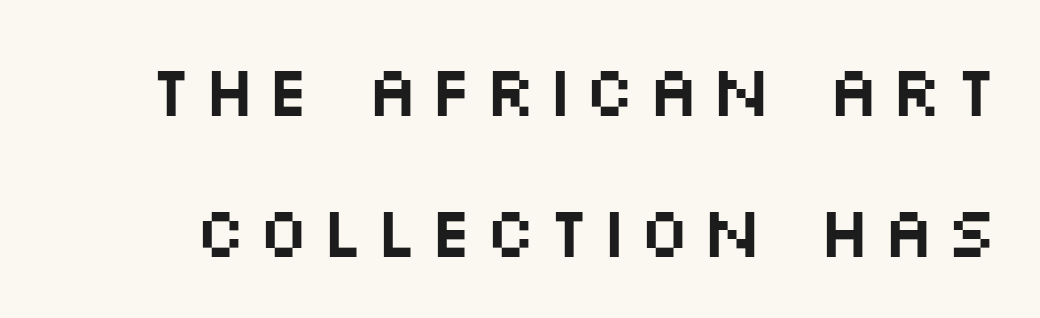
Loosely led — the rows are spread out. Bare-footed words on every line. This is roman type, the default non-slanted kind. Character widths vary here, with narrow letters taking less room than wide ones. A sans-serif font was chosen for this passage.
